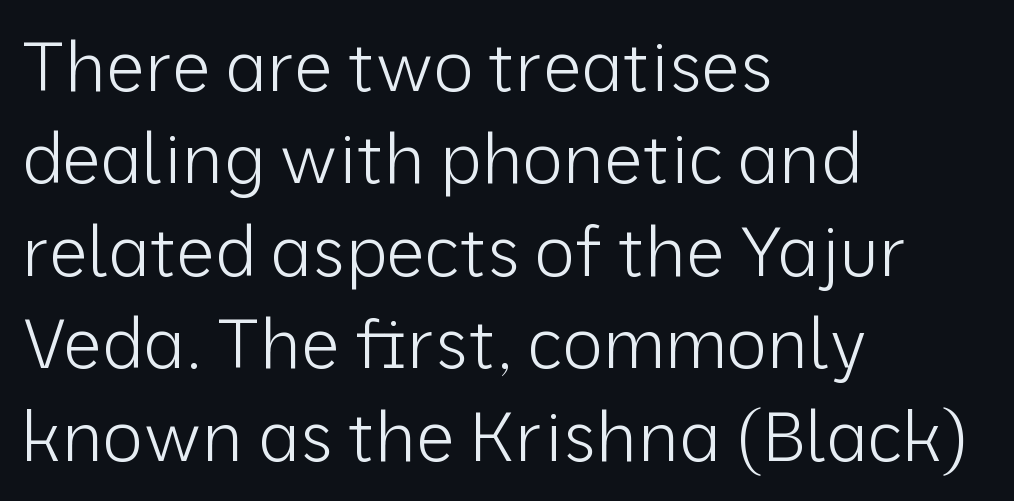
{"serif": "no", "italic": "no", "bold": "no", "weight": "light", "width": "normal", "stroke_contrast": "low", "x_height": "medium", "monospaced": "no", "underline": "no", "align": "left", "line_spacing": "normal", "line_spacing_ratio": 1.34, "letter_spacing": "normal", "letter_spacing_em": 0.0, "glyph_px": 69}
